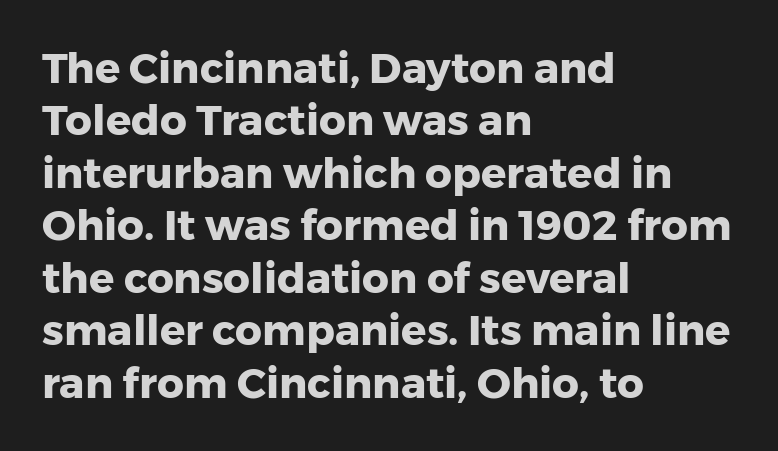
{"serif": "no", "italic": "no", "bold": "yes", "weight": "heavy", "width": "normal", "stroke_contrast": "low", "x_height": "medium", "monospaced": "no", "underline": "no", "align": "left", "line_spacing": "normal", "line_spacing_ratio": 1.25, "letter_spacing": "normal", "letter_spacing_em": 0.0, "glyph_px": 42}
